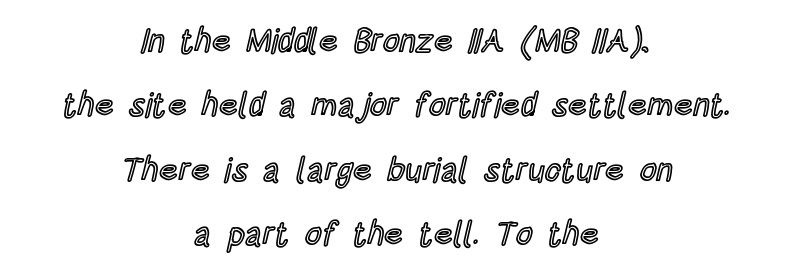
The image shows 33 px condensed type; set centered, loose line spacing (1.95x), normal letter spacing, not underlined; a large x-height.
